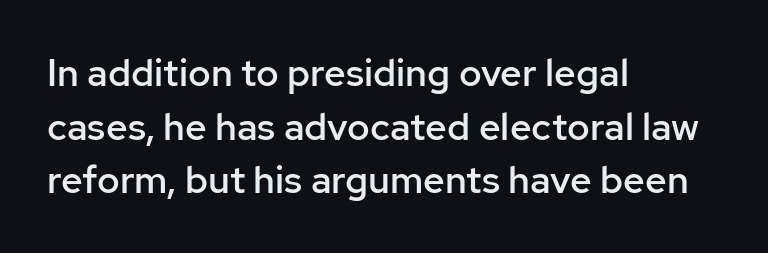
Every row of glyphs begins at an identical x-position on the left. Here the designer chose a conventional face with non-uniform glyph widths. The line-height multiplier appears to be the usual default. Upright lettering throughout. The strokes are fattened partway — semibold, not bold.
